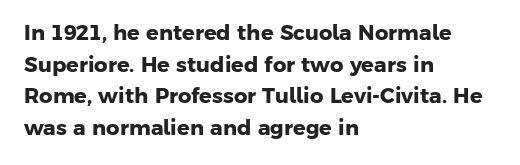
The image shows 21 px bold type; set left-aligned, normal line spacing (1.51x), normal letter spacing, not underlined.
